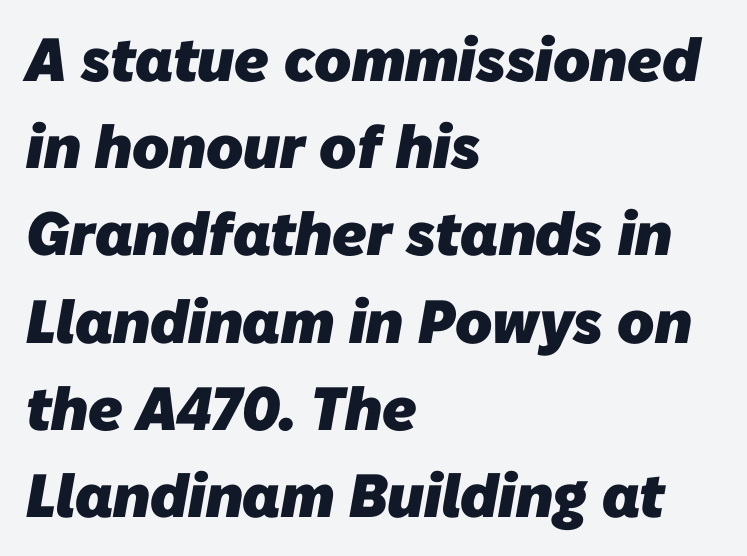
The image shows 61 px heavy sans-serif type; set left-aligned, normal line spacing (1.43x), normal letter spacing, not underlined; low stroke contrast and a medium x-height.
